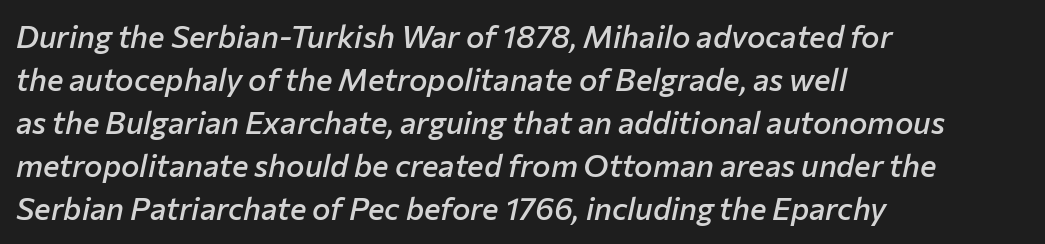
These lines carry some extra weight — a demibold, not a full bold. Compared with typical paragraphs, the rows here are spaced about the same. Teacher's note: observe the even left margin — that is flush-left alignment. The area under the type is left untouched. Do the characters align in a grid? No, the font is proportional. The font's italic variant was chosen for this text.
